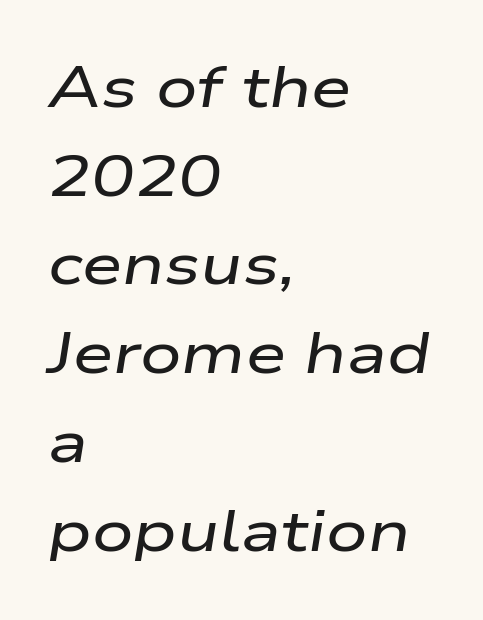
The image shows 58 px wide type, italic (leaning right); set left-aligned, normal line spacing (1.53x), normal letter spacing, not underlined; low stroke contrast and a medium x-height.
